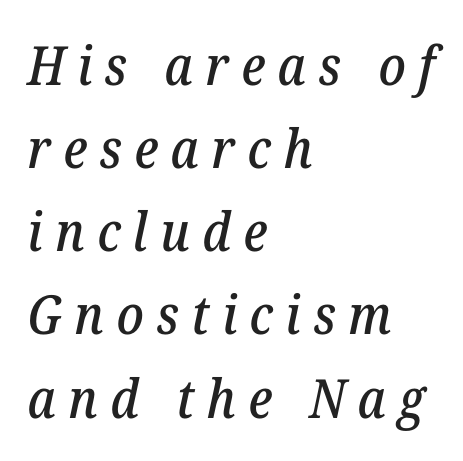
Is this a sans? No — the strokes have serifs. Note the varied advance widths — an 'i' is clearly narrower than an 'm'. Every character sits at an angle, as italics do. The leading is moderate, giving the passage an even texture.
